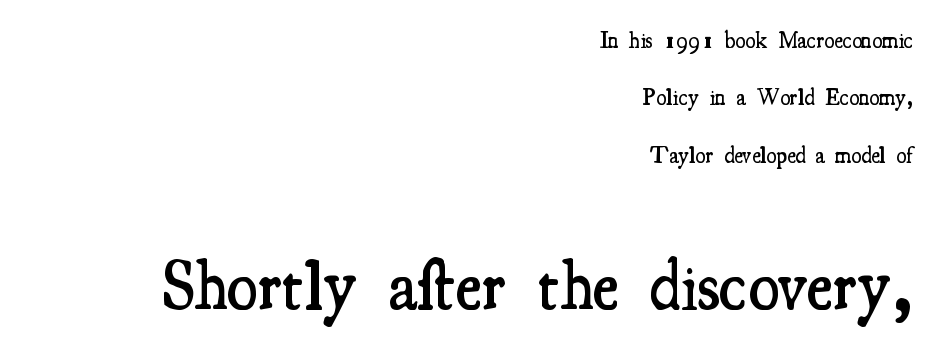
Q: Is the text bold? A: Semi-bold.
Q: Is the text italic (slanted)? A: No, it is upright.
Q: Is the typeface a serif or a sans-serif typeface? A: Serif.
Q: Is the text underlined? A: No.
Q: How is the paragraph aligned? A: Right-aligned.
Q: Is the spacing between letters normal or unusually wide? A: Normal.
Q: Is the spacing between lines tight, normal or loose? A: Loose.
Q: Which block of text is set in a larger size, the first (top) or the second (bottom)? A: The second (bottom) one.
Q: Width (condensed, normal, or wide)? A: Condensed.
Q: Stroke contrast? A: Medium.
Q: x-height? A: Small.
Q: Monospaced? A: No.
